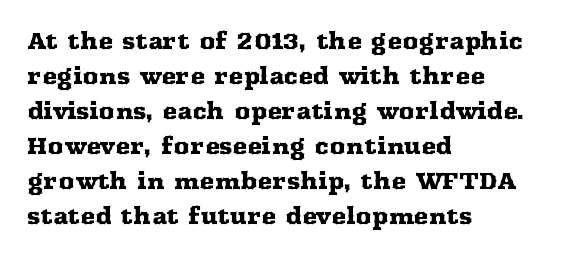
{"italic": "no", "underline": "no", "align": "left", "line_spacing": "normal", "line_spacing_ratio": 1.59, "letter_spacing": "normal", "letter_spacing_em": 0.0, "glyph_px": 22}
